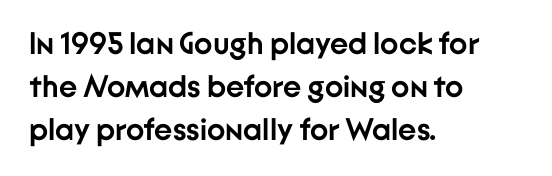
The image shows 31 px semibold sans-serif type, upright; set left-aligned, normal line spacing (1.38x), normal letter spacing, not underlined; low stroke contrast and a medium x-height.
